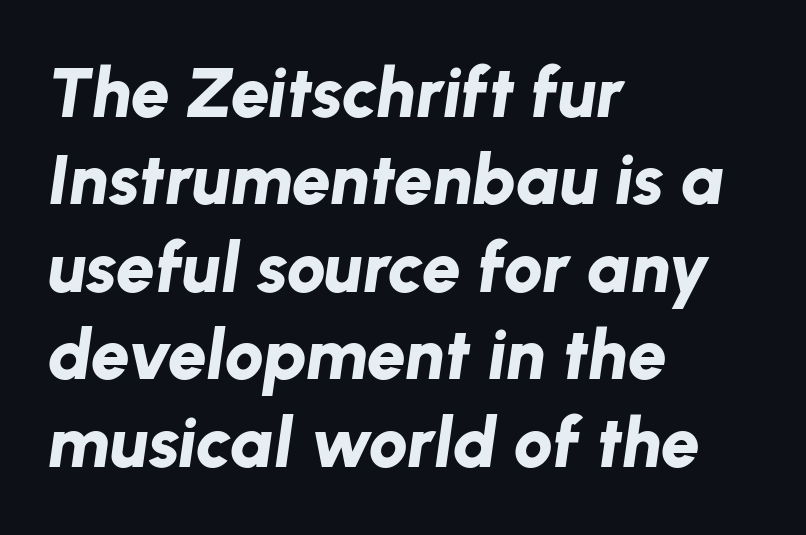
The image shows 70 px bold type, italic (leaning right); set left-aligned, normal line spacing (1.25x), normal letter spacing, not underlined; low stroke contrast and a medium x-height.
